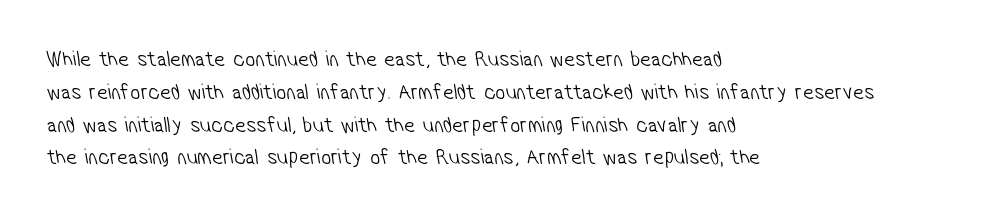
Q: Is the text bold? A: No.
Q: Is the text underlined? A: No.
Q: How is the paragraph aligned? A: Left-aligned.
Q: Is the spacing between letters normal or unusually wide? A: Normal.
Q: Is the spacing between lines tight, normal or loose? A: Normal.
